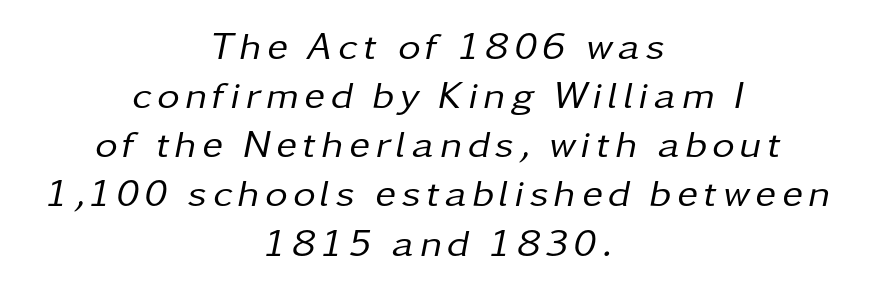
{"italic": "yes", "lean": "right", "slant_degrees": 11, "bold": "no", "weight": "regular", "width": "normal", "stroke_contrast": "low", "x_height": "medium", "monospaced": "no", "underline": "no", "align": "center", "line_spacing": "normal", "line_spacing_ratio": 1.26, "glyph_px": 39}
